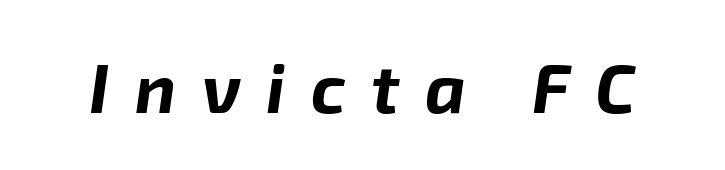
The whole block is typeset with a tilt. You could only call the tracking loose — the letters float apart. Check under the words: just untouched page. Each glyph is drawn with heavy, bold strokes. Spacing verdict: proportional, widths tailored to each character.
